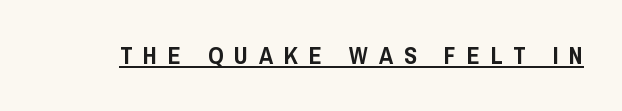
{"italic": "no", "underline": "yes", "letter_spacing": "wide", "letter_spacing_em": 0.45, "glyph_px": 24}
